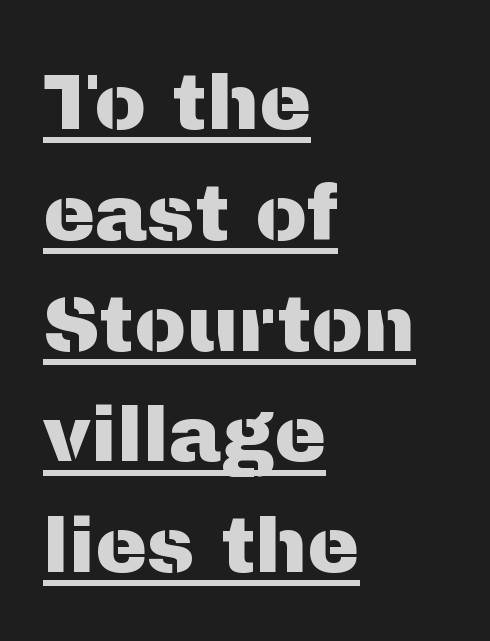
{"serif": "no", "italic": "no", "width": "normal", "stroke_contrast": "medium", "x_height": "medium", "monospaced": "no", "underline": "yes", "align": "left", "line_spacing": "normal", "line_spacing_ratio": 1.42, "letter_spacing": "normal", "letter_spacing_em": 0.0, "glyph_px": 78}
